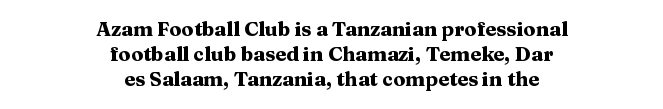
The image shows 20 px bold type, upright; set centered, normal line spacing (1.26x), normal letter spacing, not underlined.
